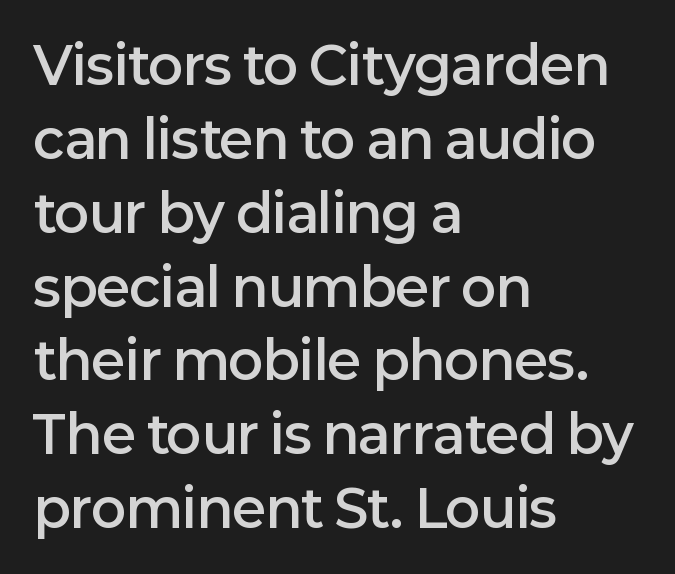
{"serif": "no", "italic": "no", "bold": "semi", "weight": "semibold", "width": "normal", "stroke_contrast": "low", "x_height": "medium", "monospaced": "no", "underline": "no", "align": "left", "line_spacing": "normal", "line_spacing_ratio": 1.42, "letter_spacing": "normal", "letter_spacing_em": 0.0, "glyph_px": 52}
